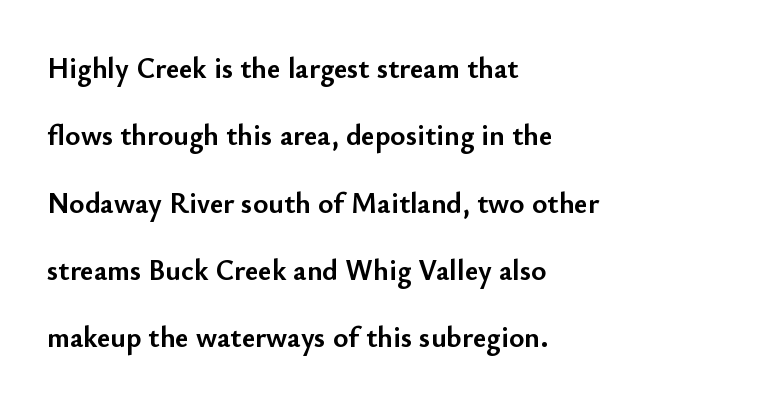
{"serif": "no", "italic": "no", "bold": "yes", "weight": "semibold", "width": "normal", "stroke_contrast": "low", "x_height": "small", "monospaced": "no", "underline": "no", "align": "left", "line_spacing": "loose", "line_spacing_ratio": 2.32, "letter_spacing": "normal", "letter_spacing_em": 0.0, "glyph_px": 29}
